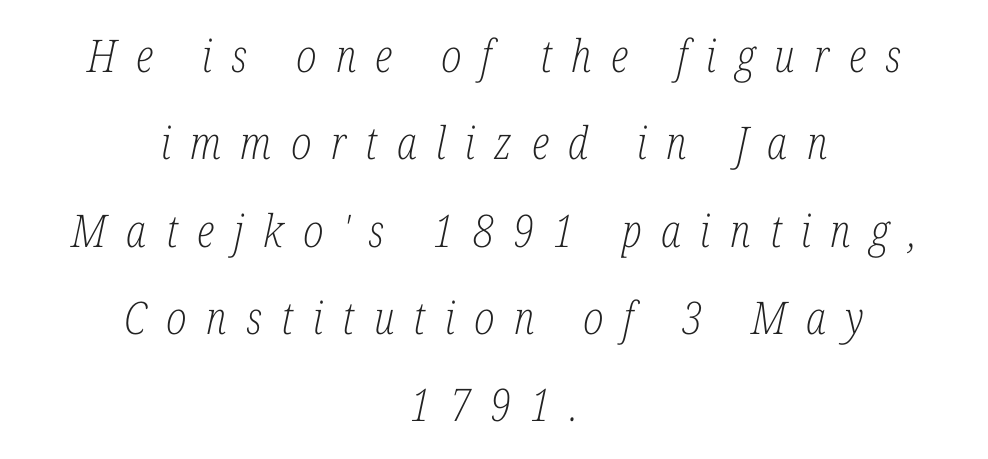
Q: Is the text bold? A: No.
Q: Is the text italic (slanted)? A: Yes, it leans right by about 12 degrees.
Q: Is the typeface a serif or a sans-serif typeface? A: Serif.
Q: Is the text underlined? A: No.
Q: How is the paragraph aligned? A: Centered.
Q: Is the spacing between letters normal or unusually wide? A: Unusually wide.
Q: Is the spacing between lines tight, normal or loose? A: Loose.
Q: Width (condensed, normal, or wide)? A: Condensed.
Q: Stroke contrast? A: Low.
Q: x-height? A: Medium.
Q: Monospaced? A: No.
